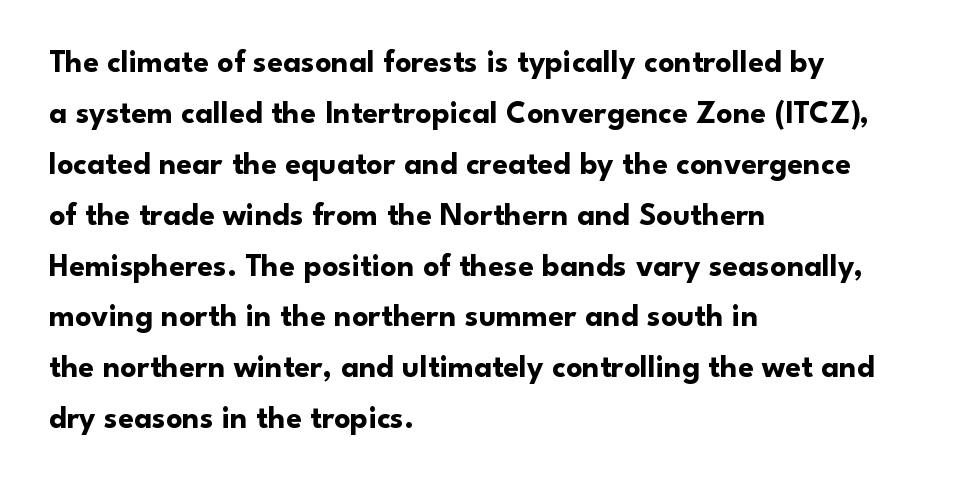
The image shows 32 px bold sans-serif type, upright; set left-aligned, normal line spacing (1.59x), normal letter spacing, not underlined; low stroke contrast and a small x-height.
